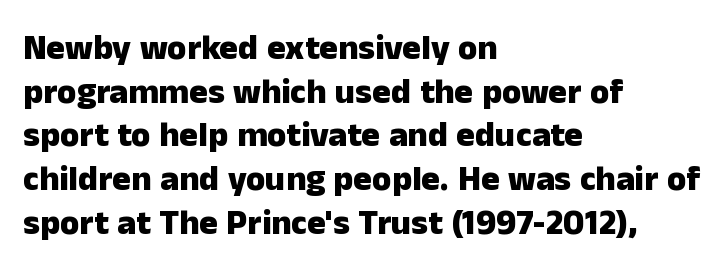
The image shows 35 px heavy sans-serif type, upright; set left-aligned, normal line spacing (1.25x), normal letter spacing, not underlined; low stroke contrast and a medium x-height.
